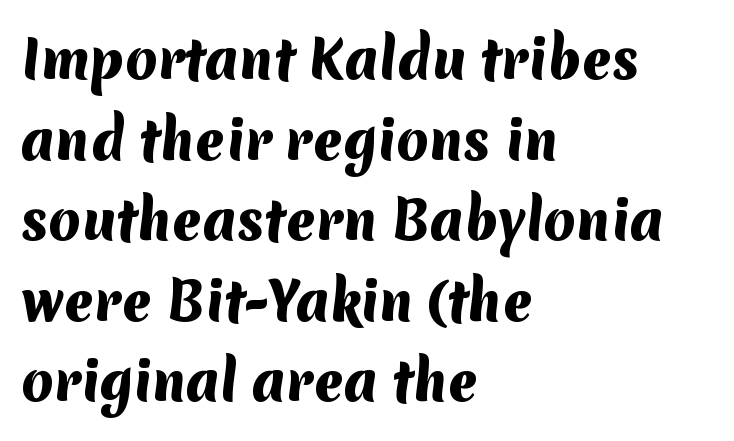
Observe the absence of serifs on each vertical stroke in this sample. Between one letter and the next there's only the usual sliver of space. One-word summary of the alignment: left. Summary of vertical rhythm: regular, with standard interline spacing.
